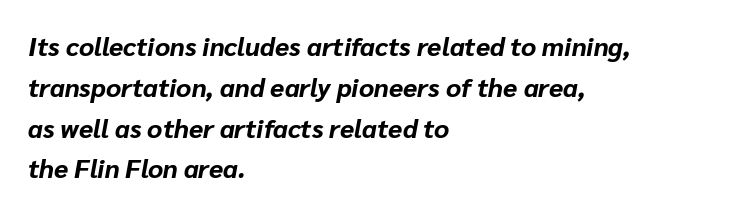
The image shows 26 px bold type, italic (leaning right); set left-aligned, normal line spacing (1.57x), normal letter spacing, not underlined.
